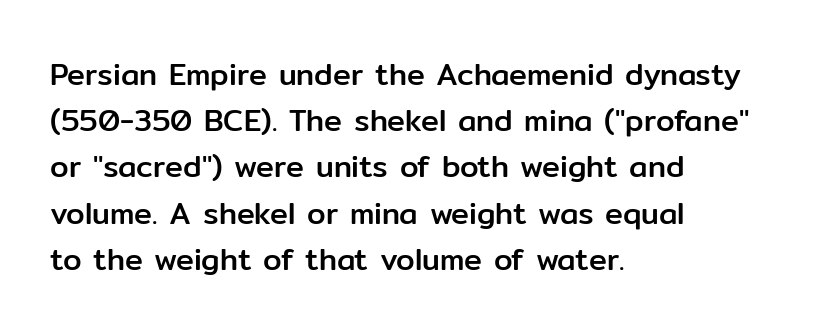
{"serif": "no", "italic": "no", "width": "normal", "stroke_contrast": "low", "x_height": "medium", "monospaced": "no", "underline": "no", "align": "left", "line_spacing": "normal", "line_spacing_ratio": 1.54, "letter_spacing": "normal", "letter_spacing_em": 0.0, "glyph_px": 30}
